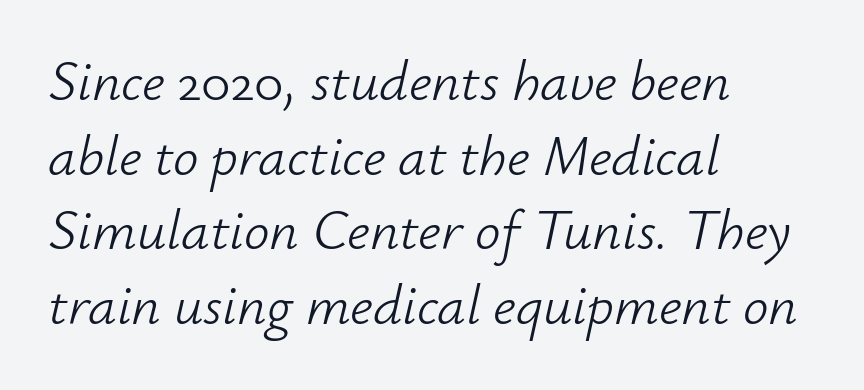
Q: Is the text bold? A: No.
Q: Is the text italic (slanted)? A: Yes, it leans right by about 12 degrees.
Q: Is the text underlined? A: No.
Q: How is the paragraph aligned? A: Left-aligned.
Q: Is the spacing between letters normal or unusually wide? A: Normal.
Q: Is the spacing between lines tight, normal or loose? A: Normal.
Q: Width (condensed, normal, or wide)? A: Normal.
Q: Stroke contrast? A: Low.
Q: x-height? A: Small.
Q: Monospaced? A: No.
